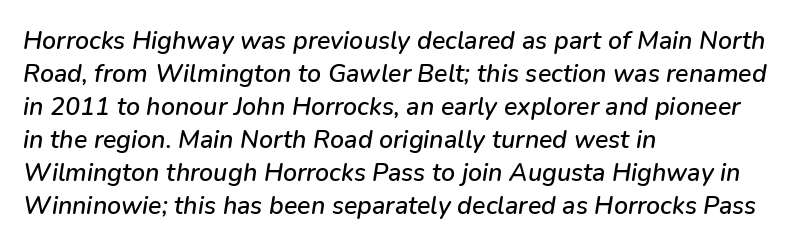
Would a proofreader flag this as italicized? Yes. You could call the tracking neutral — neither tight nor loose. Every row of glyphs begins at an identical x-position on the left. Type without underlining. This sample keeps an unexceptional amount of space between lines.
